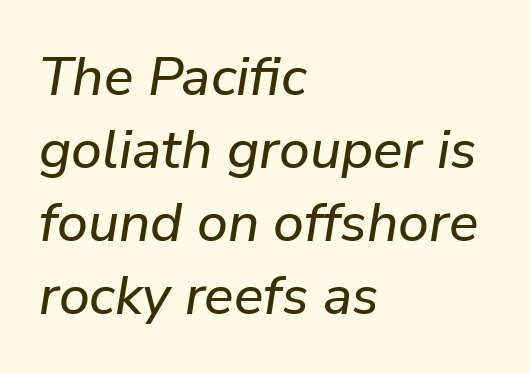
{"italic": "yes", "lean": "right", "slant_degrees": 9, "width": "normal", "stroke_contrast": "low", "x_height": "medium", "monospaced": "no", "underline": "no", "align": "left", "line_spacing": "normal", "line_spacing_ratio": 1.33, "letter_spacing": "normal", "letter_spacing_em": 0.0, "glyph_px": 55}
